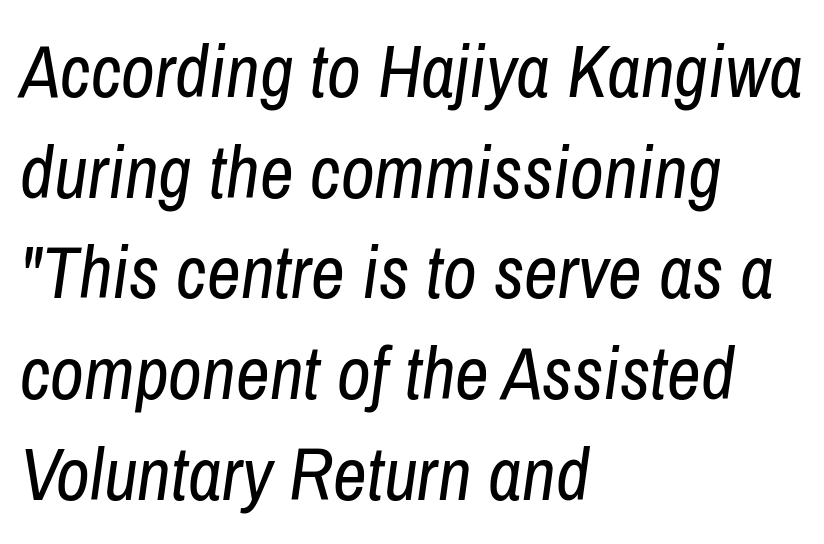
The image shows 74 px regular-weight, condensed type, italic (leaning right); set left-aligned, normal line spacing (1.36x), normal letter spacing, not underlined; low stroke contrast and a medium x-height.
